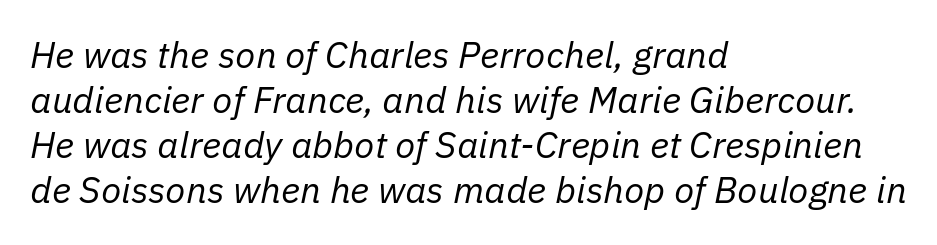
The image shows 37 px regular-weight type, italic (leaning right); set left-aligned, line spacing 1.22x, normal letter spacing, not underlined; low stroke contrast and a medium x-height.
